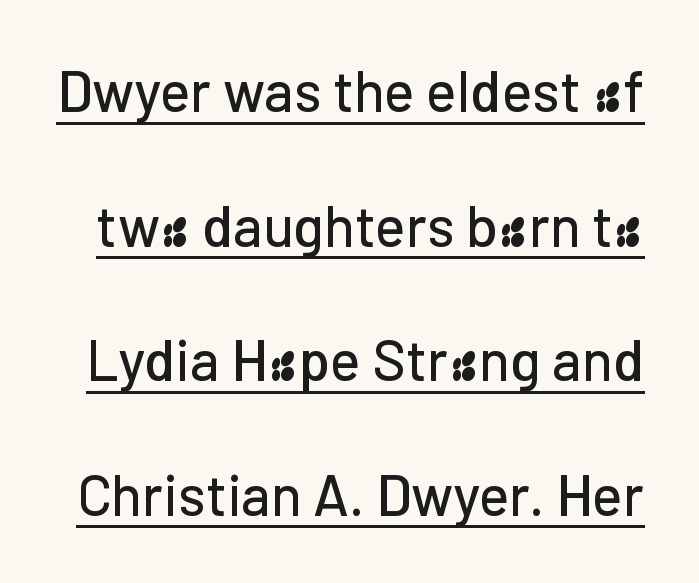
Style check: upright. How would I describe the line gaps? Wide and relaxed. The words here are underlined. This sample has the flowing, uneven cadence of proportional lettering.
